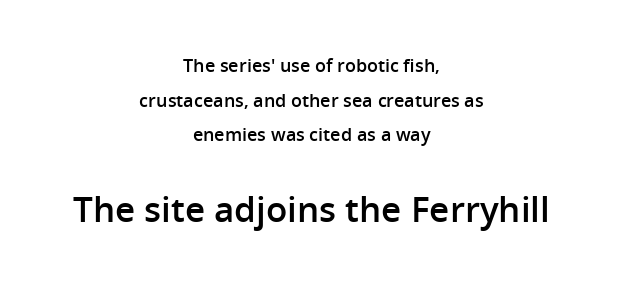
Q: Is the text bold? A: Semi-bold.
Q: Is the text italic (slanted)? A: No, it is upright.
Q: Is the typeface a serif or a sans-serif typeface? A: Sans-serif.
Q: Is the text underlined? A: No.
Q: How is the paragraph aligned? A: Centered.
Q: Is the spacing between letters normal or unusually wide? A: Normal.
Q: Is the spacing between lines tight, normal or loose? A: Loose.
Q: Which block of text is set in a larger size, the first (top) or the second (bottom)? A: The second (bottom) one.
Q: Width (condensed, normal, or wide)? A: Normal.
Q: Stroke contrast? A: Low.
Q: x-height? A: Medium.
Q: Monospaced? A: No.
